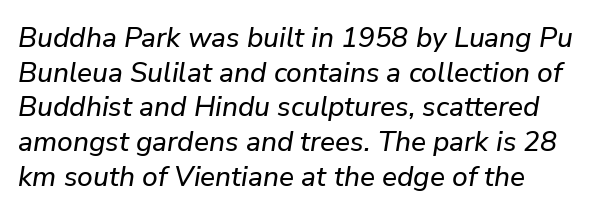
A typesetter would call this proportional, since set widths differ per character. The axis of the letterforms is tilted away from vertical. Nobody touched the tracking dial on this one. The space beneath each line is pristine and unruled. Every row of glyphs begins at an identical x-position on the left.
